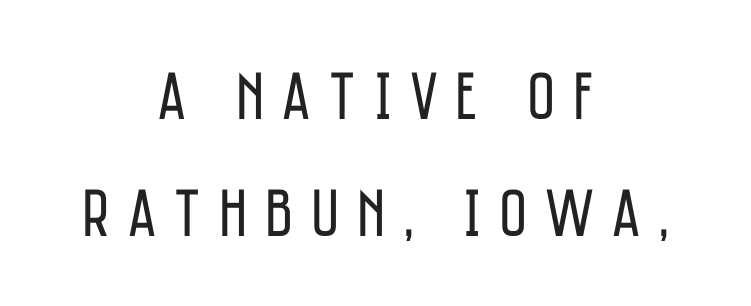
The lettering stays uniformly vertical, giving the passage a roman look. The face used here is rendered with a markedly widened letterfit. The area under the type is left untouched. The weight would be labelled regular, book, light, or lighter still. Is this a fixed-width face? No — the glyphs have proportional, varying widths.
